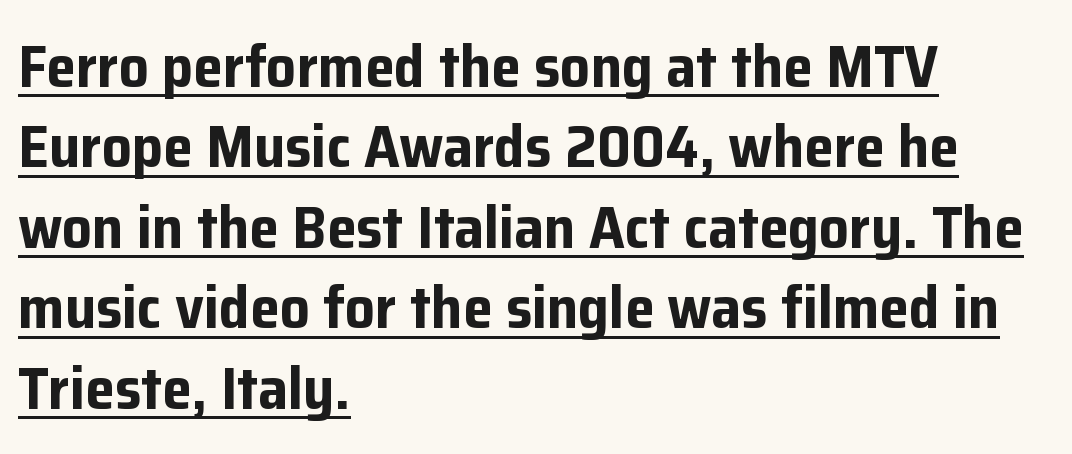
Are there feet on the stems? There aren't — it's a sans. Somebody hit Ctrl+U on this one — the words are underlined. Notice how the stems are strictly vertical — no italics here. Every row of glyphs begins at an identical x-position on the left. Interline gaps are of average width in this sample.
